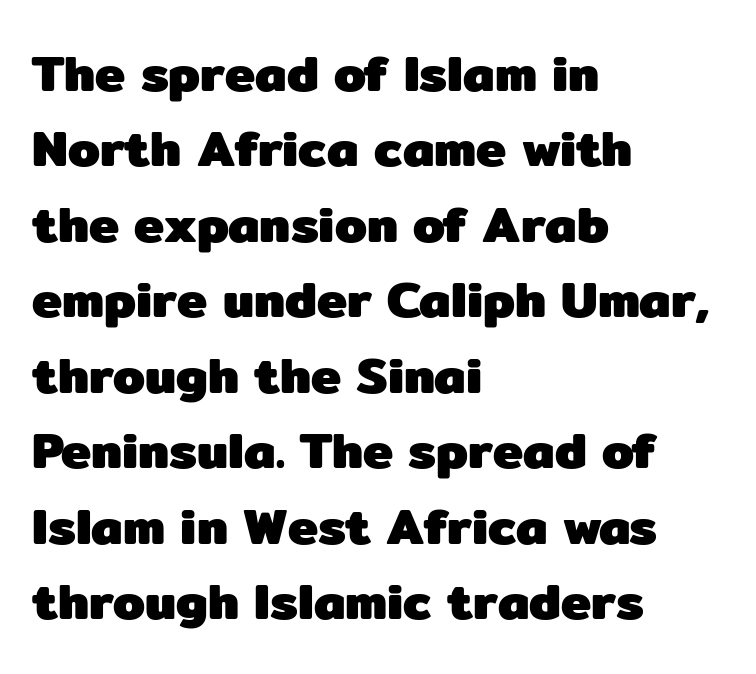
{"serif": "no", "italic": "no", "bold": "yes", "weight": "heavy", "width": "normal", "stroke_contrast": "low", "x_height": "medium", "monospaced": "no", "underline": "no", "align": "left", "line_spacing": "normal", "line_spacing_ratio": 1.48, "letter_spacing": "normal", "letter_spacing_em": 0.0, "glyph_px": 51}
